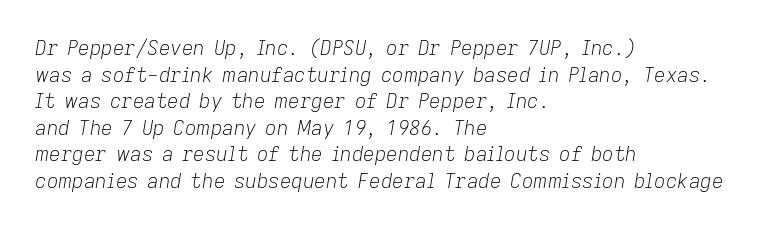
A typesetter would call this zero additional tracking. The rows are spaced the way most documents space them. The passage shown is not underscored anywhere. The font's italic variant was chosen for this text. The paragraph shown leans on its left margin.
